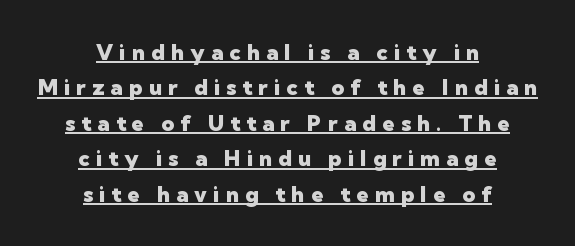
Q: Is the text bold? A: Yes.
Q: Is the text italic (slanted)? A: No, it is upright.
Q: Is the text underlined? A: Yes.
Q: How is the paragraph aligned? A: Centered.
Q: Is the spacing between letters normal or unusually wide? A: Unusually wide.
Q: Is the spacing between lines tight, normal or loose? A: Normal.
